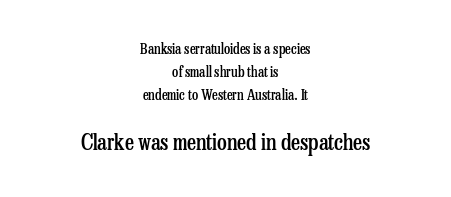
The image shows 22 px text type, upright; set centered, normal line spacing (1.63x), normal letter spacing, not underlined; the second (bottom) block is 1.57x larger.
